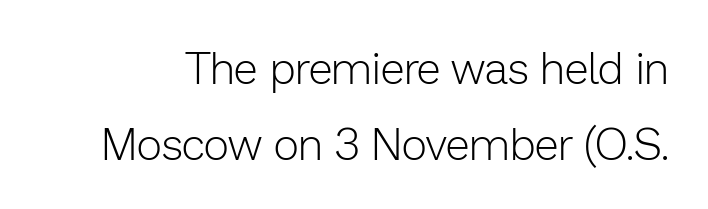
{"serif": "no", "italic": "no", "bold": "no", "weight": "light", "width": "normal", "stroke_contrast": "low", "x_height": "medium", "monospaced": "no", "underline": "no", "line_spacing_ratio": 1.72, "letter_spacing": "normal", "letter_spacing_em": 0.0, "glyph_px": 44}
